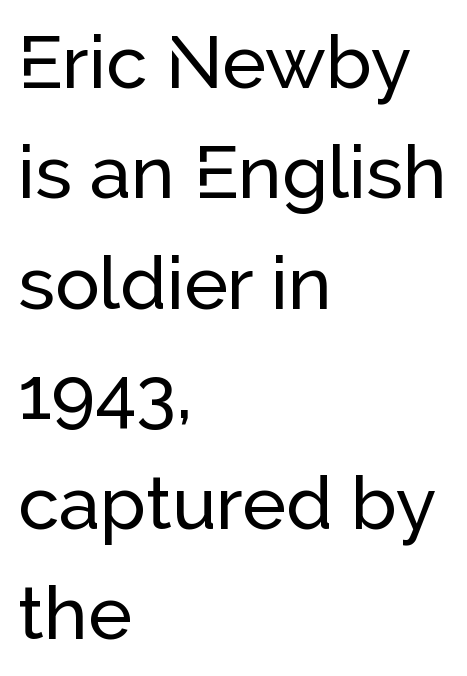
The image shows 74 px sans-serif type, upright; set left-aligned, normal line spacing (1.49x), normal letter spacing, not underlined; low stroke contrast and a medium x-height.
